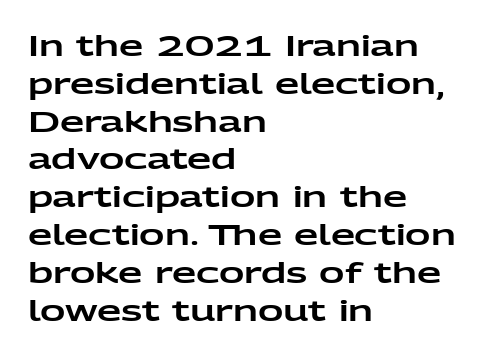
The image shows 28 px wide sans-serif type, upright; set left-aligned, normal line spacing (1.35x), normal letter spacing, not underlined; low stroke contrast and a medium x-height.
